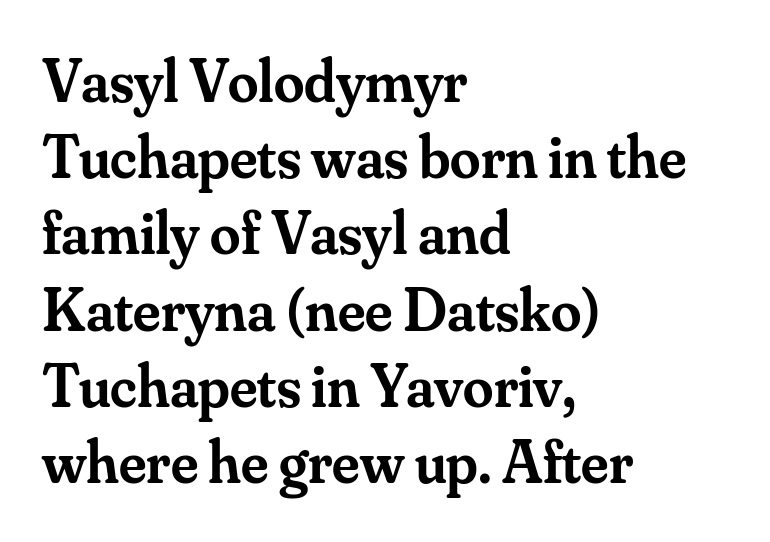
Q: Is the text bold? A: Semi-bold.
Q: Is the text italic (slanted)? A: No, it is upright.
Q: Is the typeface a serif or a sans-serif typeface? A: Serif.
Q: Is the text underlined? A: No.
Q: How is the paragraph aligned? A: Left-aligned.
Q: Is the spacing between letters normal or unusually wide? A: Normal.
Q: Is the spacing between lines tight, normal or loose? A: Normal.
Q: Width (condensed, normal, or wide)? A: Normal.
Q: Stroke contrast? A: Medium.
Q: x-height? A: Small.
Q: Monospaced? A: No.
